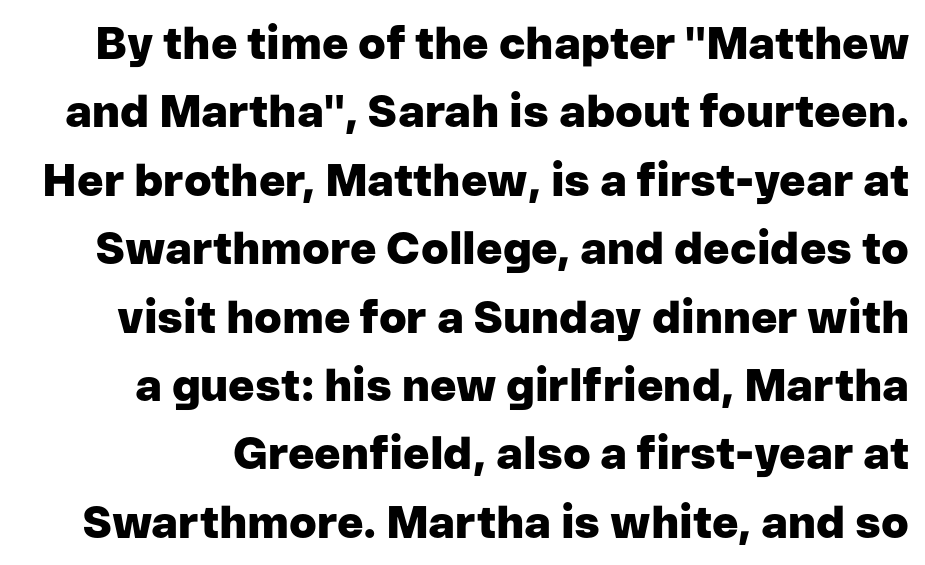
The image shows 45 px heavy sans-serif type, upright; set normal line spacing (1.52x), normal letter spacing, not underlined; low stroke contrast and a medium x-height.
